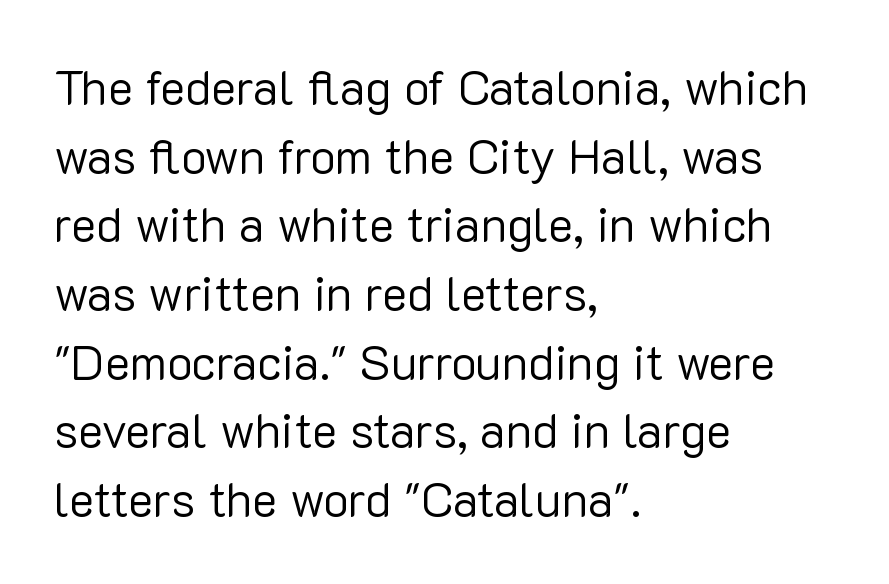
The image shows 48 px regular-weight sans-serif type, upright; set left-aligned, normal line spacing (1.43x), normal letter spacing, not underlined; low stroke contrast and a medium x-height.
